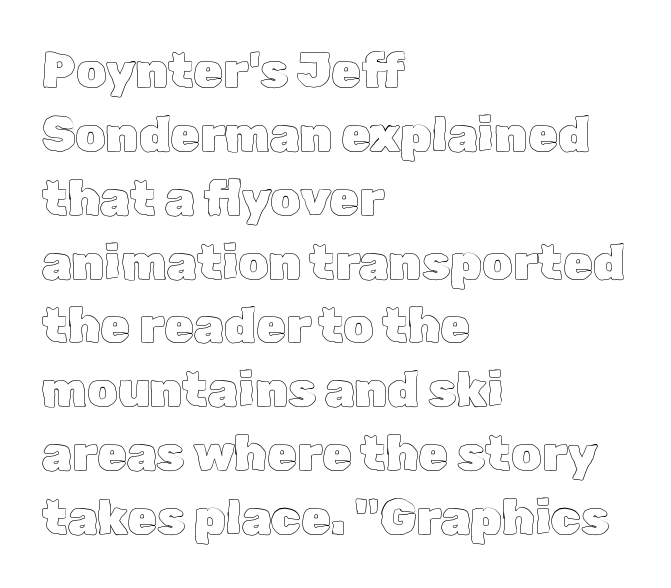
{"italic": "no", "width": "normal", "x_height": "medium", "monospaced": "no", "underline": "no", "align": "left", "line_spacing": "normal", "line_spacing_ratio": 1.33, "letter_spacing": "normal", "letter_spacing_em": 0.0, "glyph_px": 48}
